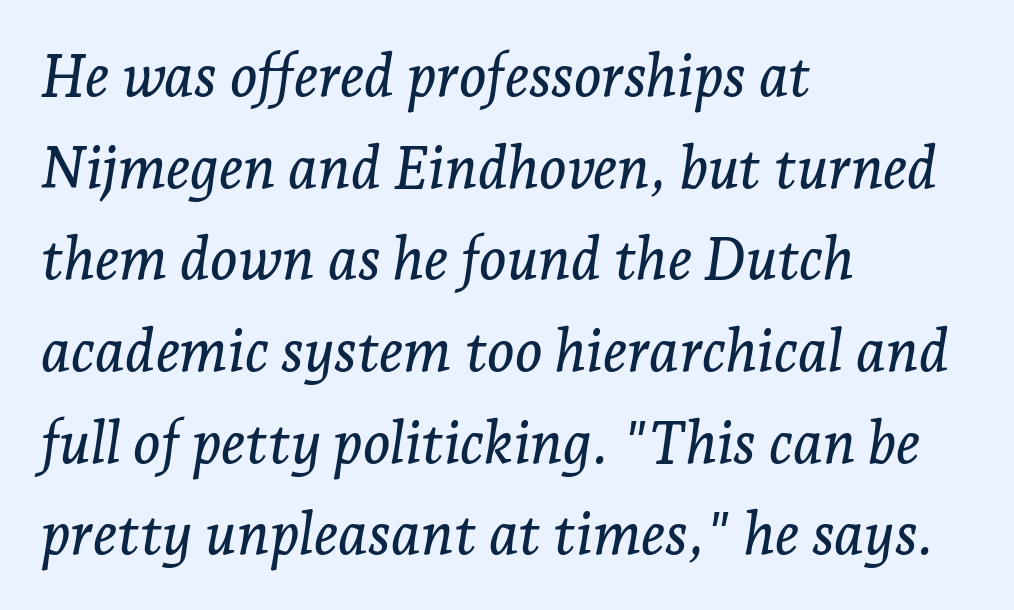
Q: Is the text italic (slanted)? A: Yes, it leans right by about 7 degrees.
Q: Is the typeface a serif or a sans-serif typeface? A: Serif.
Q: Is the text underlined? A: No.
Q: How is the paragraph aligned? A: Left-aligned.
Q: Is the spacing between letters normal or unusually wide? A: Normal.
Q: Is the spacing between lines tight, normal or loose? A: Normal.
Q: Width (condensed, normal, or wide)? A: Normal.
Q: Stroke contrast? A: Low.
Q: x-height? A: Medium.
Q: Monospaced? A: No.
